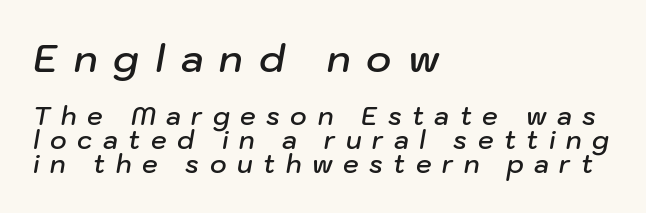
Q: Is the text bold? A: Semi-bold.
Q: Is the text italic (slanted)? A: Yes, it leans right by about 10 degrees.
Q: Is the text underlined? A: No.
Q: How is the paragraph aligned? A: Left-aligned.
Q: Is the spacing between letters normal or unusually wide? A: Unusually wide.
Q: Is the spacing between lines tight, normal or loose? A: Tight.
Q: Which block of text is set in a larger size, the first (top) or the second (bottom)? A: The first (top) one.
Q: Width (condensed, normal, or wide)? A: Normal.
Q: Stroke contrast? A: Low.
Q: x-height? A: Medium.
Q: Monospaced? A: No.
